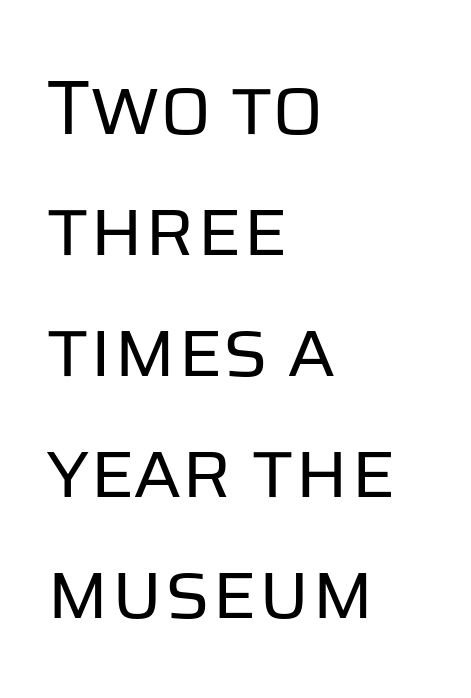
{"serif": "no", "italic": "no", "bold": "no", "weight": "regular", "width": "normal", "stroke_contrast": "low", "x_height": "large", "monospaced": "no", "underline": "no", "align": "left", "line_spacing": "normal", "line_spacing_ratio": 1.57, "letter_spacing": "normal", "letter_spacing_em": 0.0, "glyph_px": 77}
